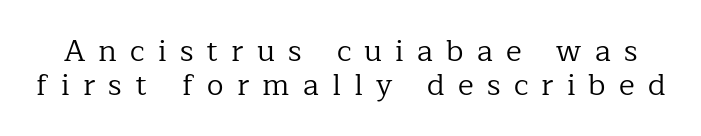
{"serif": "yes", "italic": "no", "bold": "no", "weight": "regular", "width": "normal", "stroke_contrast": "low", "x_height": "medium", "monospaced": "no", "underline": "no", "line_spacing": "tight", "line_spacing_ratio": 1.13, "letter_spacing": "wide", "letter_spacing_em": 0.44, "glyph_px": 30}
